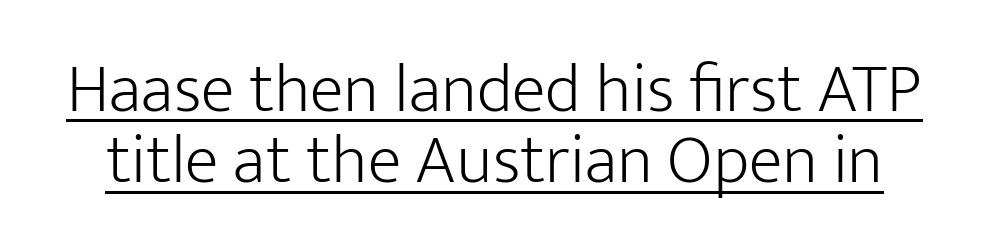
{"serif": "no", "italic": "no", "bold": "no", "weight": "light", "width": "normal", "stroke_contrast": "low", "x_height": "medium", "monospaced": "no", "underline": "yes", "line_spacing": "tight", "line_spacing_ratio": 1.02, "letter_spacing": "normal", "letter_spacing_em": 0.0, "glyph_px": 70}
